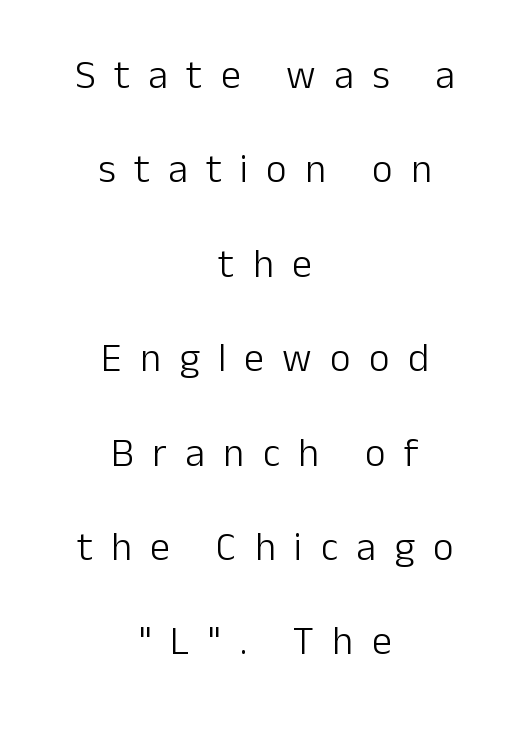
The image shows 40 px light sans-serif type, upright; set centered, loose line spacing (2.36x), unusually wide letter spacing (+0.46 em), not underlined; low stroke contrast and a medium x-height.
